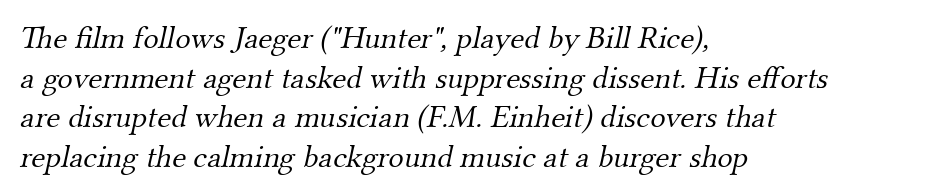
Looks like regular typesetting: each glyph gets only the width it needs. Serifs: yes, visible at the terminals of the letterforms. How are the letters spaced? Ordinarily, with no added tracking. The compositor pushed each line to the left boundary.
